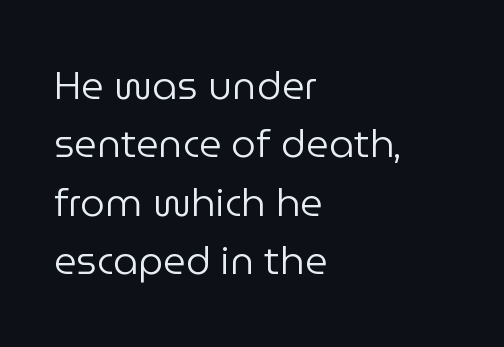
Q: Is the text bold? A: No.
Q: Is the text italic (slanted)? A: No, it is upright.
Q: Is the typeface a serif or a sans-serif typeface? A: Sans-serif.
Q: Is the text underlined? A: No.
Q: How is the paragraph aligned? A: Left-aligned.
Q: Is the spacing between letters normal or unusually wide? A: Normal.
Q: Is the spacing between lines tight, normal or loose? A: Normal.
Q: Width (condensed, normal, or wide)? A: Normal.
Q: Stroke contrast? A: Low.
Q: x-height? A: Medium.
Q: Monospaced? A: No.
